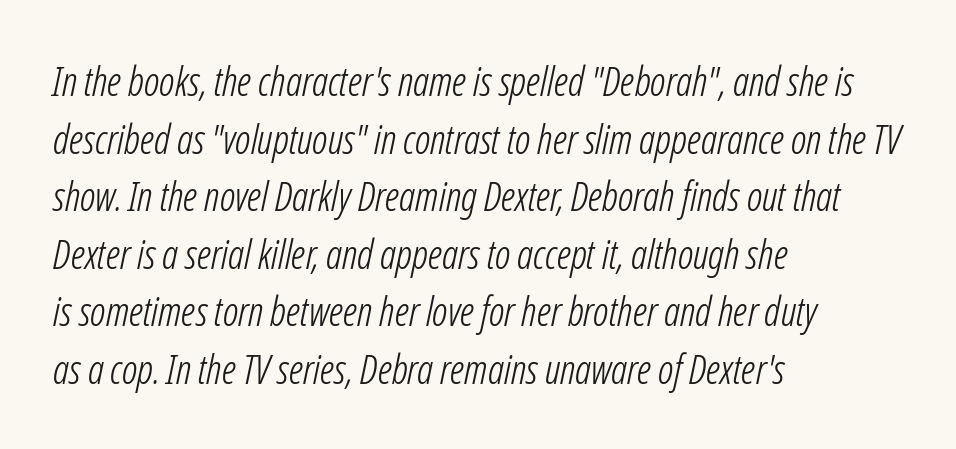
{"italic": "yes", "lean": "right", "slant_degrees": 12, "bold": "no", "weight": "light", "width": "condensed", "stroke_contrast": "low", "x_height": "medium", "monospaced": "no", "underline": "no", "align": "left", "line_spacing": "normal", "line_spacing_ratio": 1.44, "letter_spacing": "normal", "letter_spacing_em": 0.0, "glyph_px": 40}
